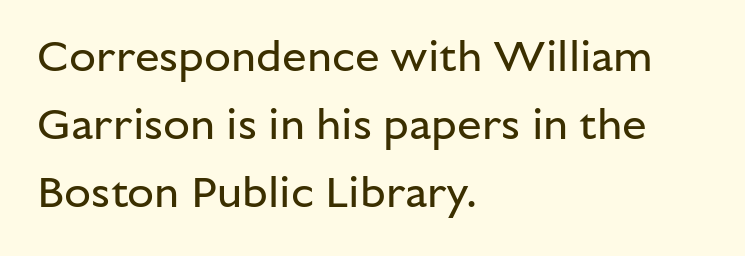
The image shows 44 px regular-weight sans-serif type, upright; set left-aligned, normal line spacing (1.55x), normal letter spacing, not underlined; low stroke contrast and a medium x-height.
